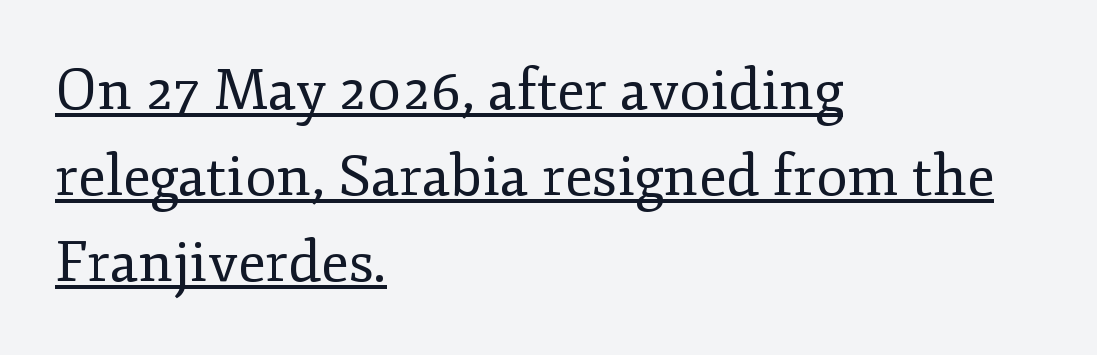
The image shows 57 px regular-weight serif type, upright; set left-aligned, normal line spacing (1.51x), normal letter spacing, underlined; low stroke contrast and a small x-height.
